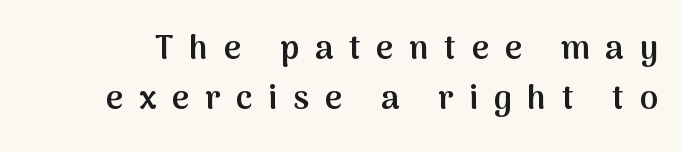
The typesetting leans somewhat heavy: a semibold. Here the designer chose a conventional face with non-uniform glyph widths. Plain, unruled lines of type. The typography opts for an upright posture over an oblique one. Horizontal bands of white between lines are of average thickness. The letters carry no serifs — their stems end cleanly without finishing strokes.
